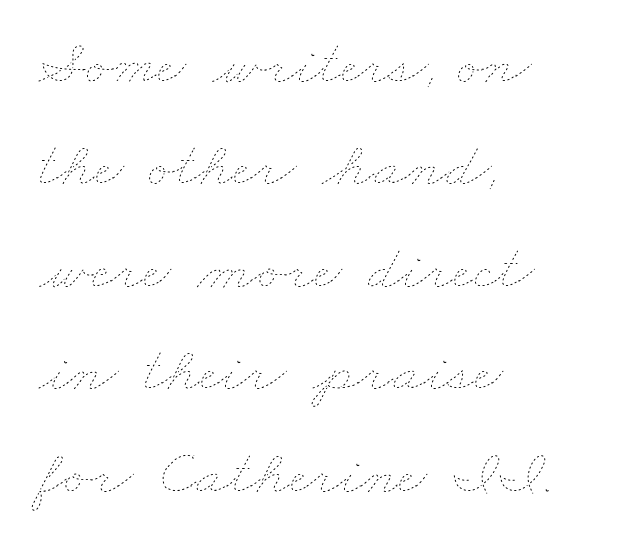
{"bold": "no", "weight": "thin", "width": "wide", "stroke_contrast": "low", "x_height": "small", "monospaced": "no", "underline": "no", "align": "left", "line_spacing": "normal", "line_spacing_ratio": 1.6, "letter_spacing": "normal", "letter_spacing_em": 0.0, "glyph_px": 64}
